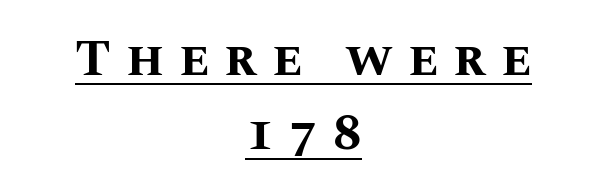
{"italic": "no", "bold": "yes", "weight": "bold", "width": "normal", "stroke_contrast": "medium", "x_height": "large", "monospaced": "no", "underline": "yes", "align": "center", "line_spacing": "normal", "line_spacing_ratio": 1.46, "letter_spacing": "wide", "letter_spacing_em": 0.29, "glyph_px": 51}
